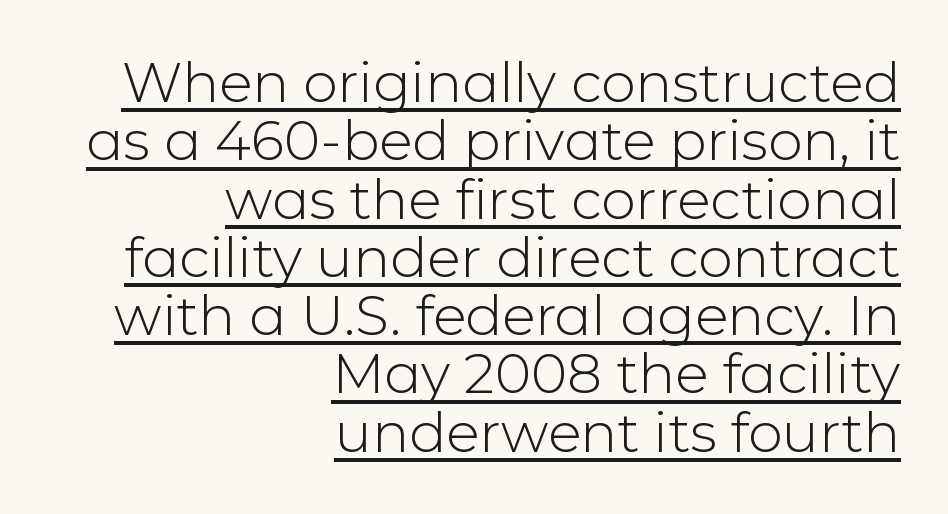
{"serif": "no", "italic": "no", "bold": "no", "weight": "light", "width": "normal", "stroke_contrast": "low", "x_height": "medium", "monospaced": "no", "underline": "yes", "align": "right", "line_spacing": "tight", "line_spacing_ratio": 1.06, "letter_spacing": "normal", "letter_spacing_em": 0.0, "glyph_px": 55}
